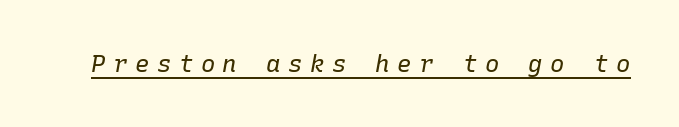
Counters stay open thanks to moderate or lighter strokes. Is the letter spacing exaggerated? Yes — the characters are pushed far apart. Underlining? Definitely there. The glyphs look as if they've been sheared to an angle.
